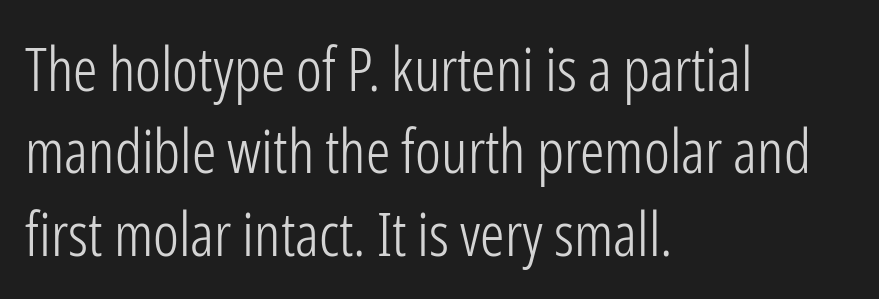
Q: Is the text bold? A: No.
Q: Is the text italic (slanted)? A: No, it is upright.
Q: Is the typeface a serif or a sans-serif typeface? A: Sans-serif.
Q: Is the text underlined? A: No.
Q: How is the paragraph aligned? A: Left-aligned.
Q: Is the spacing between letters normal or unusually wide? A: Normal.
Q: Is the spacing between lines tight, normal or loose? A: Normal.
Q: Width (condensed, normal, or wide)? A: Condensed.
Q: Stroke contrast? A: Low.
Q: x-height? A: Medium.
Q: Monospaced? A: No.
